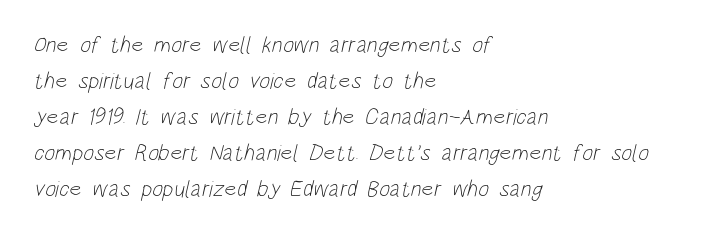
The image shows 23 px text type; set left-aligned, normal line spacing (1.57x), normal letter spacing, not underlined.
